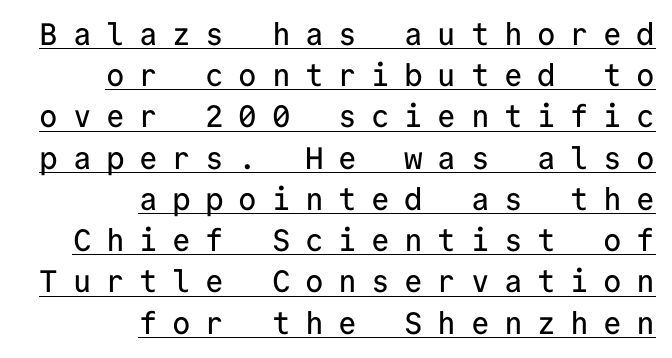
This is underlined copy, the kind a proofreader might mark for attention. The specimen reads as upright at a glance. Horizontal alignment here is rightward, an uncommon choice for prose. What stands out about the letter spacing? Its width — letters are far apart. Think of a typewriter: that constant character pitch is what you see here.
